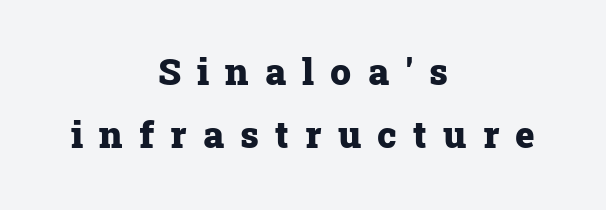
The image shows 37 px heavy serif type, upright; set centered, line spacing 1.71x, unusually wide letter spacing (+0.44 em), not underlined; low stroke contrast and a medium x-height.
